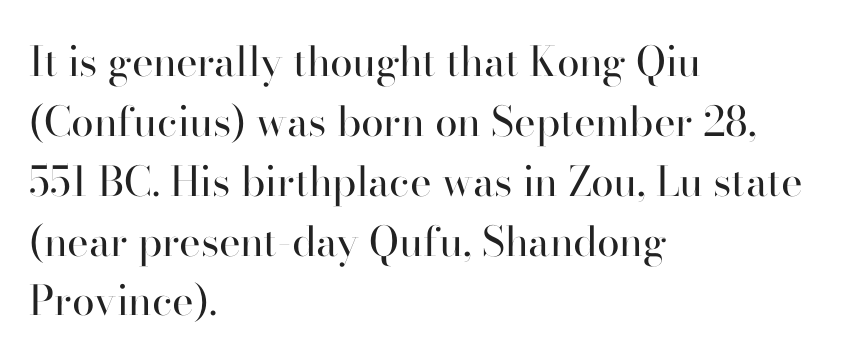
Q: Is the text bold? A: No.
Q: Is the text italic (slanted)? A: No, it is upright.
Q: Is the typeface a serif or a sans-serif typeface? A: Serif.
Q: Is the text underlined? A: No.
Q: How is the paragraph aligned? A: Left-aligned.
Q: Is the spacing between letters normal or unusually wide? A: Normal.
Q: Is the spacing between lines tight, normal or loose? A: Normal.
Q: Width (condensed, normal, or wide)? A: Normal.
Q: Stroke contrast? A: High.
Q: x-height? A: Small.
Q: Monospaced? A: No.
